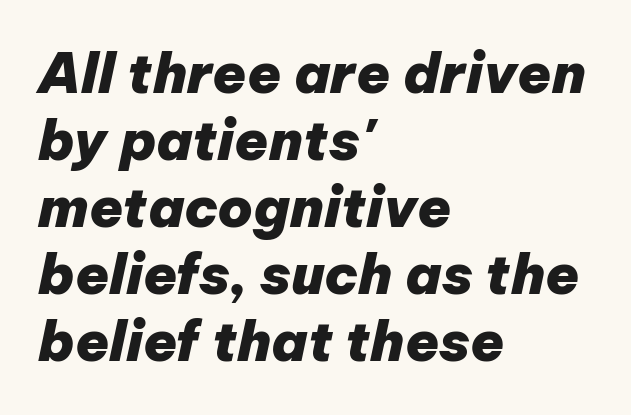
Q: Is the text bold? A: Yes.
Q: Is the text italic (slanted)? A: Yes, it leans right by about 12 degrees.
Q: Is the text underlined? A: No.
Q: How is the paragraph aligned? A: Left-aligned.
Q: Is the spacing between letters normal or unusually wide? A: Normal.
Q: Width (condensed, normal, or wide)? A: Normal.
Q: Stroke contrast? A: Low.
Q: x-height? A: Medium.
Q: Monospaced? A: No.
